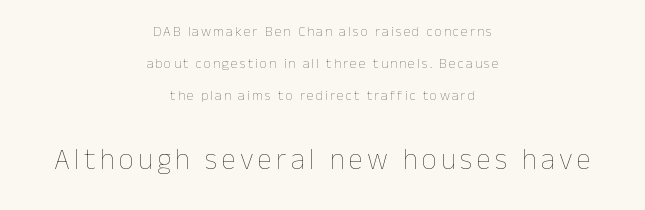
{"italic": "no", "bold": "no", "weight": "thin", "width": "normal", "stroke_contrast": "low", "x_height": "medium", "monospaced": "no", "underline": "no", "align": "center", "line_spacing": "loose", "line_spacing_ratio": 2.28, "larger_block": "second", "size_ratio": 2.07, "glyph_px": 29}
